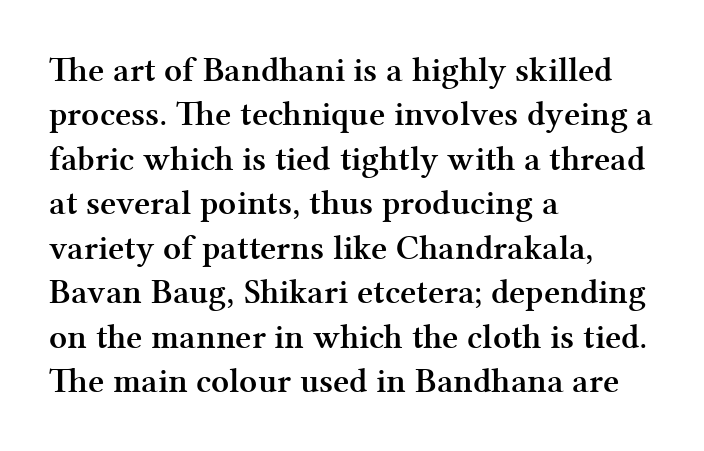
Q: Is the text bold? A: Yes.
Q: Is the text italic (slanted)? A: No, it is upright.
Q: Is the typeface a serif or a sans-serif typeface? A: Serif.
Q: Is the text underlined? A: No.
Q: How is the paragraph aligned? A: Left-aligned.
Q: Is the spacing between letters normal or unusually wide? A: Normal.
Q: Is the spacing between lines tight, normal or loose? A: Normal.
Q: Width (condensed, normal, or wide)? A: Normal.
Q: Stroke contrast? A: Medium.
Q: x-height? A: Medium.
Q: Monospaced? A: No.
